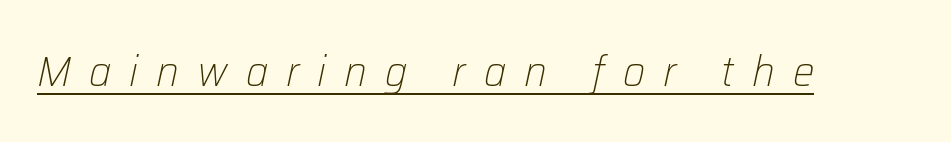
The rendering inserts visible extra space after every character. A baseline rule has been typeset under these characters. Proportional: the letters do not fall into vertical columns. The letterforms sit at book weight or below.
